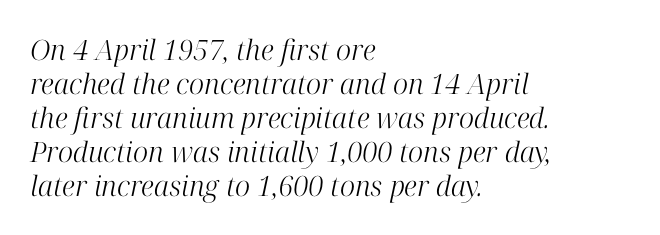
The image shows 28 px light serif type, italic (leaning right); set left-aligned, line spacing 1.21x, normal letter spacing, not underlined; high stroke contrast and a medium x-height.
